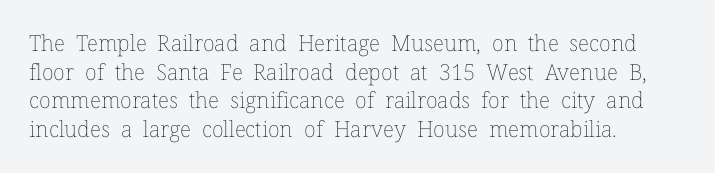
The image shows 22 px text type, upright; set left-aligned, normal line spacing (1.3x), normal letter spacing, not underlined.
